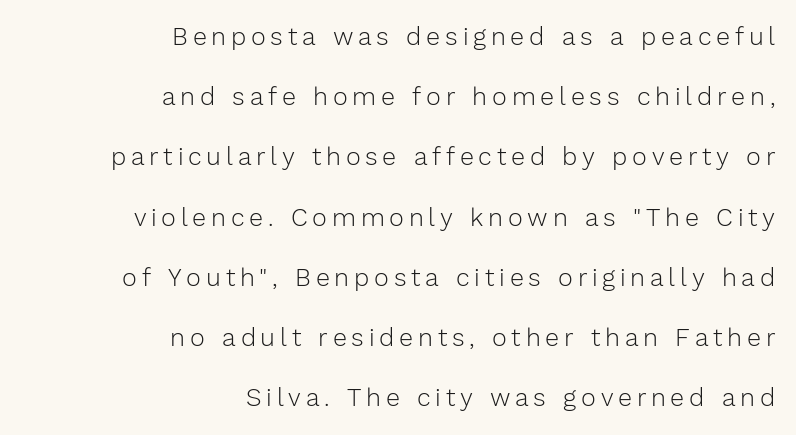
The image shows 25 px text type, upright; set right-aligned, loose line spacing (2.41x), not underlined.
